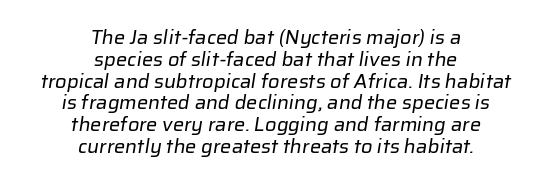
The image shows 20 px text type; set centered, tight line spacing (1.09x), normal letter spacing, not underlined.
